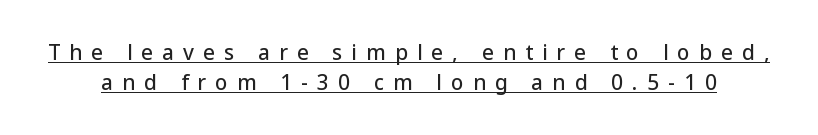
{"italic": "no", "underline": "yes", "line_spacing": "normal", "line_spacing_ratio": 1.43, "letter_spacing": "wide", "letter_spacing_em": 0.43, "glyph_px": 21}
